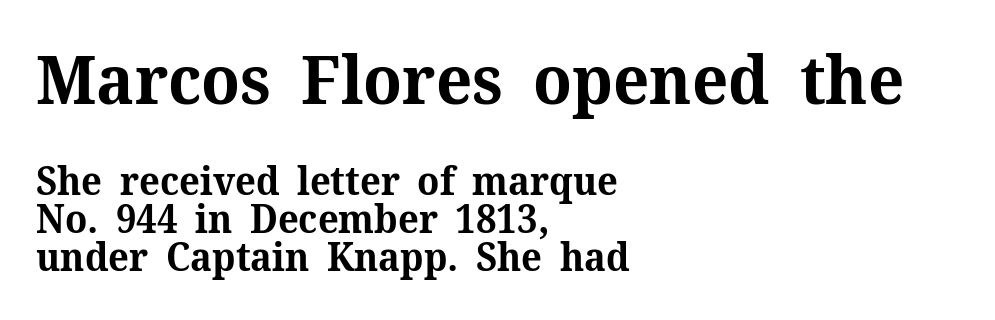
{"serif": "yes", "italic": "no", "bold": "yes", "weight": "bold", "width": "normal", "stroke_contrast": "medium", "x_height": "medium", "monospaced": "no", "underline": "no", "align": "left", "line_spacing": "tight", "line_spacing_ratio": 0.97, "letter_spacing": "normal", "letter_spacing_em": 0.0, "larger_block": "first", "size_ratio": 1.74, "glyph_px": 68}
